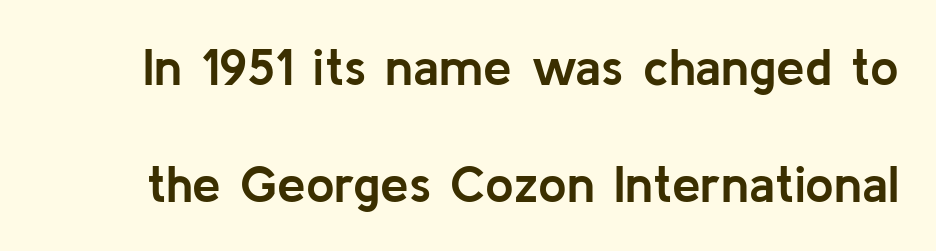
In terms of leading, this rendering errs on the spacious side. Weight check: bold — yes, fully. Spacing verdict: proportional, widths tailored to each character. Every character sits straight up, as roman type does. A typesetter would label this face a sans. This rendering features lettering with no underline.
